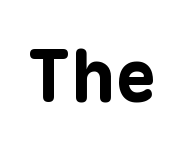
{"serif": "no", "italic": "no", "bold": "yes", "weight": "bold", "width": "normal", "stroke_contrast": "low", "x_height": "medium", "monospaced": "yes", "underline": "no", "letter_spacing": "normal", "letter_spacing_em": 0.0, "glyph_px": 73}
